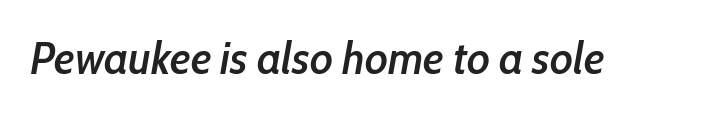
Q: Is the text bold? A: Semi-bold.
Q: Is the text italic (slanted)? A: Yes, it leans right by about 10 degrees.
Q: Is the text underlined? A: No.
Q: Is the spacing between letters normal or unusually wide? A: Normal.
Q: Width (condensed, normal, or wide)? A: Condensed.
Q: Stroke contrast? A: Low.
Q: x-height? A: Medium.
Q: Monospaced? A: No.
